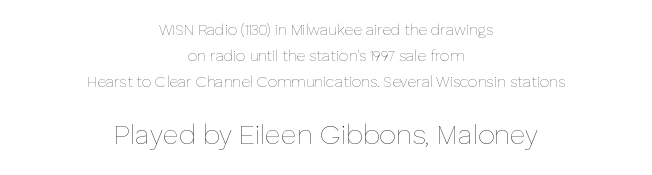
{"italic": "no", "bold": "no", "underline": "no", "align": "center", "line_spacing_ratio": 1.75, "letter_spacing": "normal", "letter_spacing_em": 0.0, "larger_block": "second", "size_ratio": 1.8, "glyph_px": 27}
